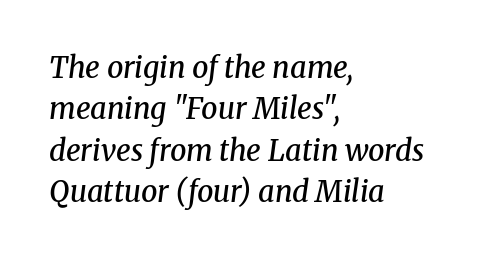
{"serif": "yes", "italic": "yes", "lean": "right", "slant_degrees": 8, "bold": "semi", "weight": "semibold", "width": "normal", "stroke_contrast": "medium", "x_height": "medium", "monospaced": "no", "underline": "no", "align": "left", "line_spacing": "normal", "line_spacing_ratio": 1.43, "letter_spacing": "normal", "letter_spacing_em": 0.0, "glyph_px": 29}
